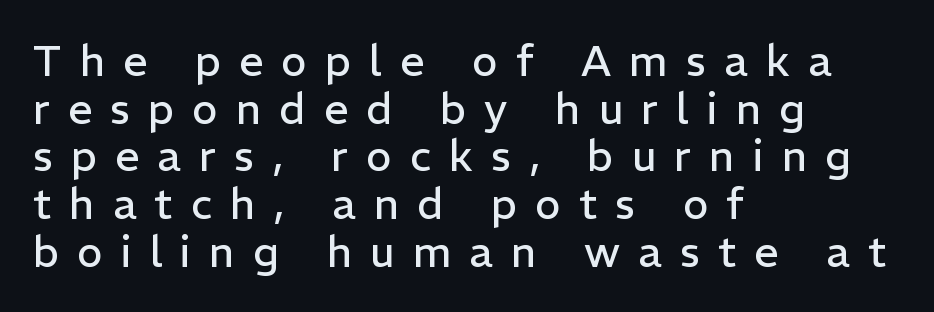
{"serif": "no", "italic": "no", "bold": "no", "weight": "regular", "width": "normal", "stroke_contrast": "low", "x_height": "medium", "monospaced": "no", "underline": "no", "align": "left", "line_spacing": "tight", "line_spacing_ratio": 1.11, "letter_spacing": "wide", "letter_spacing_em": 0.42, "glyph_px": 43}
